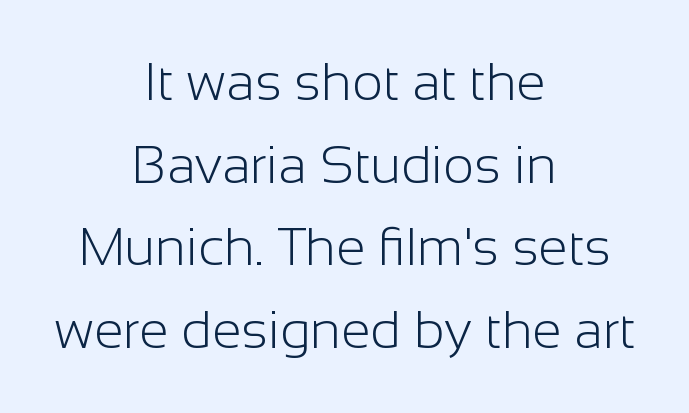
The letters sit at their default tracking, neither squeezed nor spread. Students, observe: this is what conventionally led text looks like. Does the lettering tilt? It doesn't — this is upright. Think of a printed novel: that variable character pitch is what you see here.
